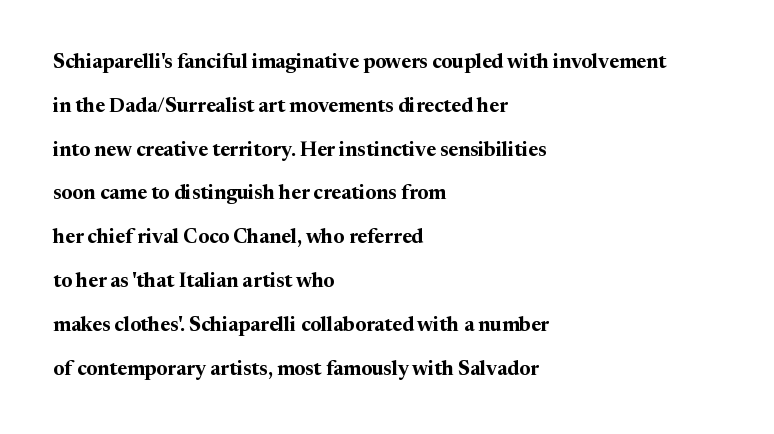
The image shows 20 px bold type, upright; set left-aligned, loose line spacing (2.19x), normal letter spacing, not underlined.
